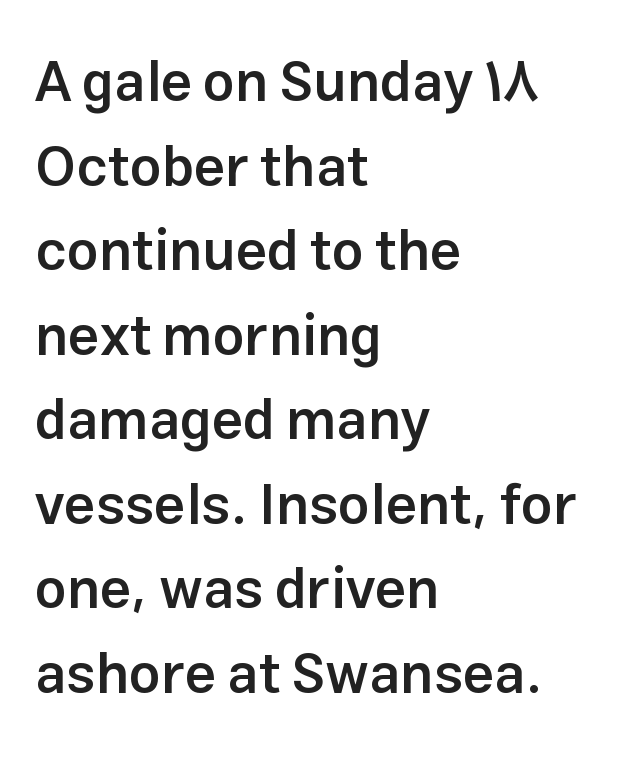
These lines are rendered in a variable-pitch font. Does the weight exceed regular? Yes, but only to semibold. Is this a sans? Yes — the strokes have no serifs. The space beneath each line is pristine and unruled.
